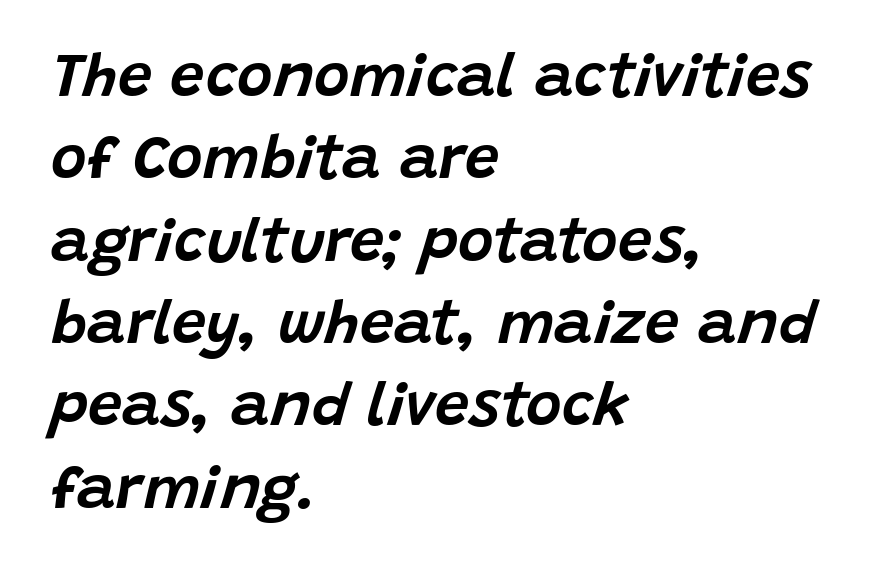
Summary of vertical rhythm: regular, with standard interline spacing. Proportional: the letters do not fall into vertical columns. This rendering features lettering with no underline. Letter spacing: default. Slanted lettering throughout.
